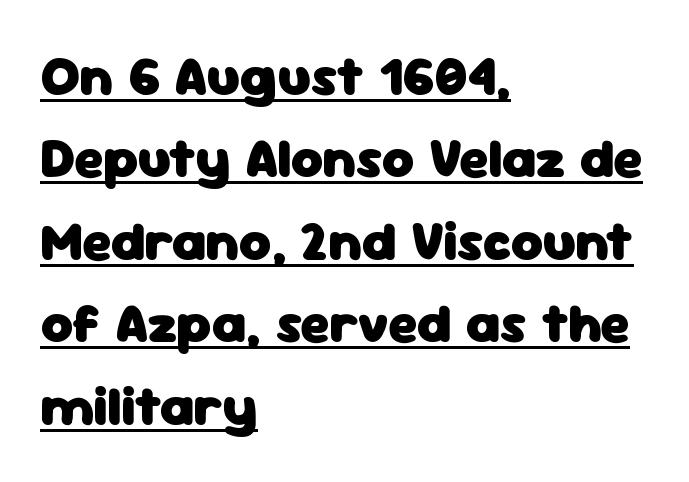
{"serif": "no", "italic": "no", "bold": "yes", "weight": "heavy", "width": "normal", "stroke_contrast": "low", "x_height": "medium", "monospaced": "no", "underline": "yes", "align": "left", "line_spacing": "normal", "line_spacing_ratio": 1.5, "letter_spacing": "normal", "letter_spacing_em": 0.0, "glyph_px": 55}
